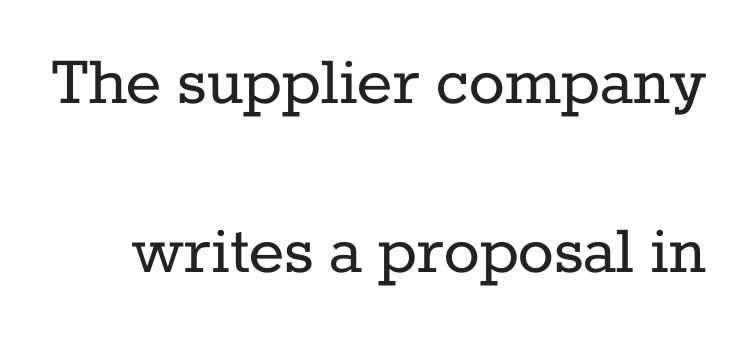
The image shows 75 px regular-weight serif type, upright; set loose line spacing (2.26x), normal letter spacing, not underlined; low stroke contrast and a medium x-height.
